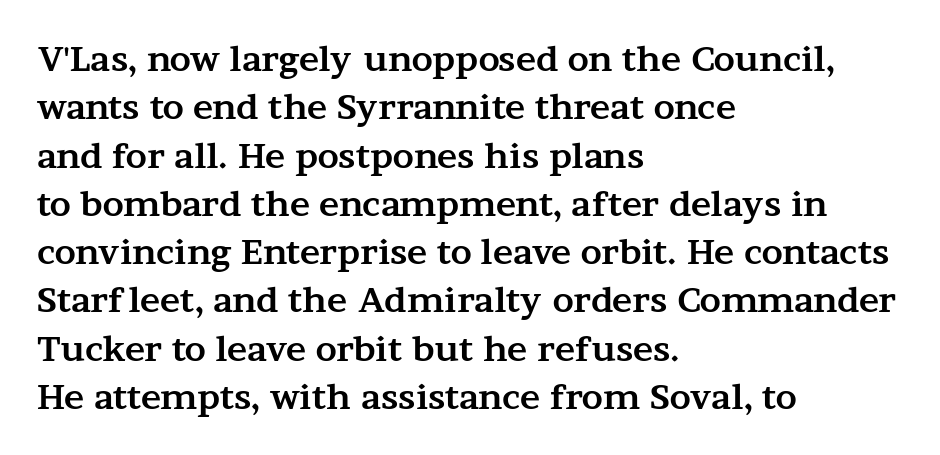
{"serif": "yes", "italic": "no", "bold": "yes", "weight": "bold", "width": "wide", "stroke_contrast": "medium", "x_height": "medium", "monospaced": "no", "underline": "no", "align": "left", "line_spacing": "normal", "line_spacing_ratio": 1.42, "letter_spacing": "normal", "letter_spacing_em": 0.0, "glyph_px": 34}
